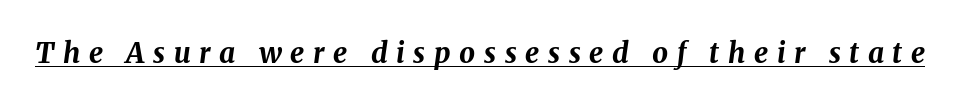
Q: Is the text bold? A: Yes.
Q: Is the text italic (slanted)? A: Yes, it leans right by about 8 degrees.
Q: Is the text underlined? A: Yes.
Q: Is the spacing between letters normal or unusually wide? A: Unusually wide.
Q: Width (condensed, normal, or wide)? A: Normal.
Q: Stroke contrast? A: Medium.
Q: x-height? A: Medium.
Q: Monospaced? A: No.
